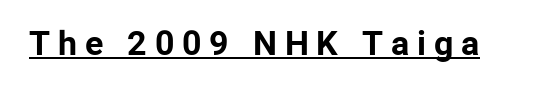
Q: Is the text bold? A: Yes.
Q: Is the text italic (slanted)? A: No, it is upright.
Q: Is the typeface a serif or a sans-serif typeface? A: Sans-serif.
Q: Is the text underlined? A: Yes.
Q: Is the spacing between letters normal or unusually wide? A: Unusually wide.
Q: Width (condensed, normal, or wide)? A: Normal.
Q: Stroke contrast? A: Low.
Q: x-height? A: Medium.
Q: Monospaced? A: No.
